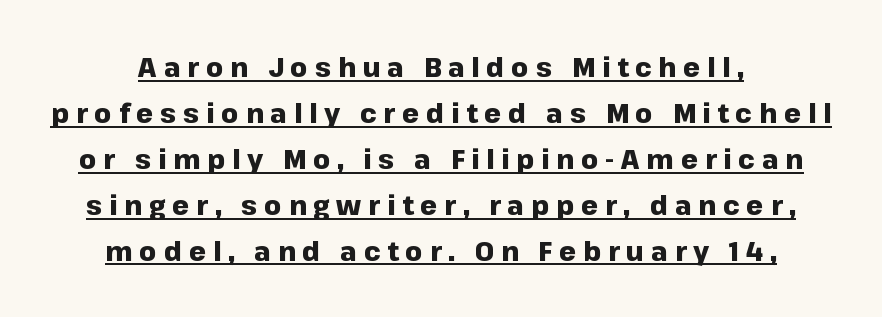
Compared with typical body copy, the letter spacing here is much looser. Do the letters lean? They stand straight. The lines sit at an ordinary, default distance from one another. Strong, thick strokes mark this as bold type. Underlined type.
